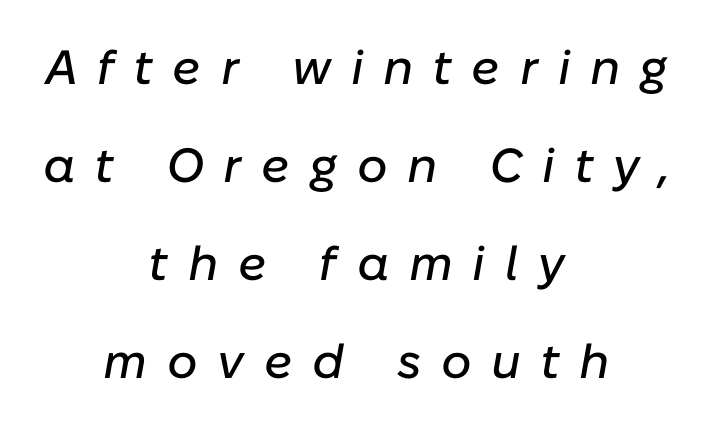
{"italic": "yes", "lean": "right", "slant_degrees": 10, "width": "normal", "stroke_contrast": "low", "x_height": "medium", "monospaced": "no", "underline": "no", "align": "center", "line_spacing": "loose", "line_spacing_ratio": 2.04, "letter_spacing": "wide", "letter_spacing_em": 0.41, "glyph_px": 48}
